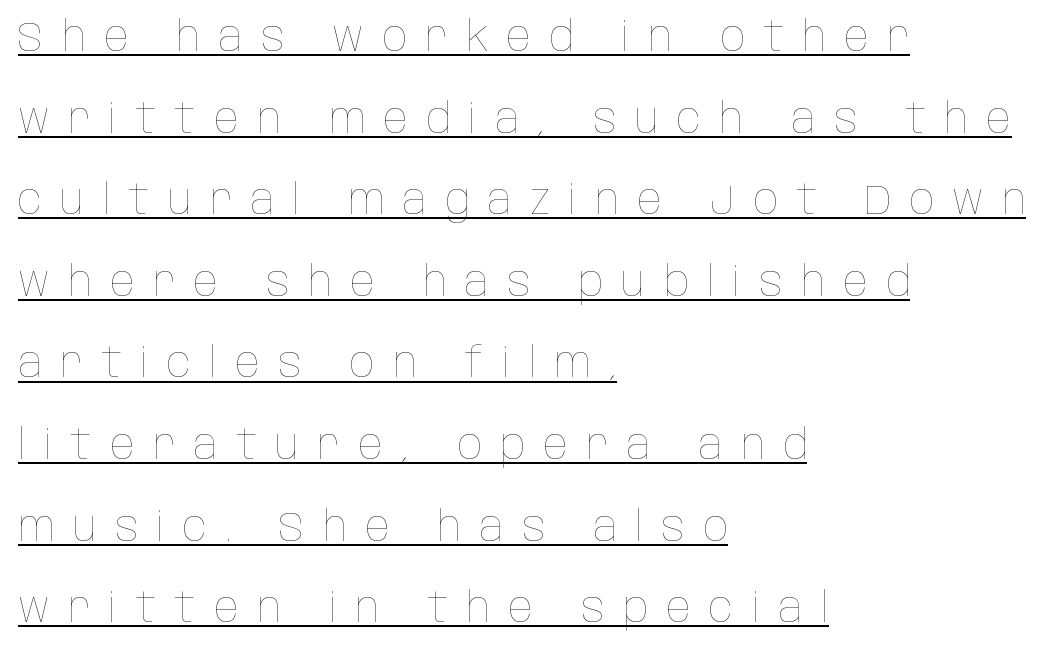
The words here are underlined. You can tell it's not italic because the verticals are truly vertical. A typesetter would call this leading open, well beyond the default. A student would call this left alignment; a typographer would say flush left, rag right. Varying glyph widths throughout — classic text-font behaviour. These lines have a slow, spaced-out rhythm from letter to letter.
